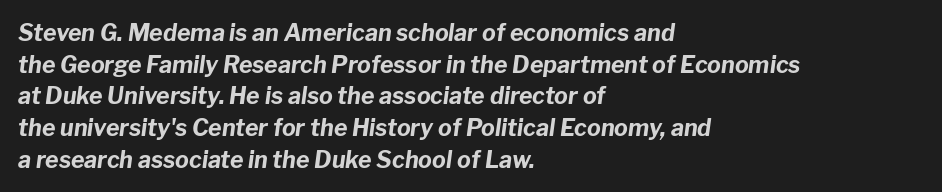
The image shows 23 px bold type, italic (leaning right); set left-aligned, normal line spacing (1.38x), normal letter spacing, not underlined.
